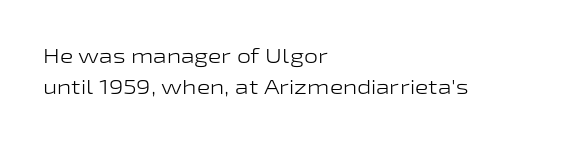
The image shows 20 px text type, upright; set left-aligned, normal line spacing (1.57x), normal letter spacing, not underlined.
